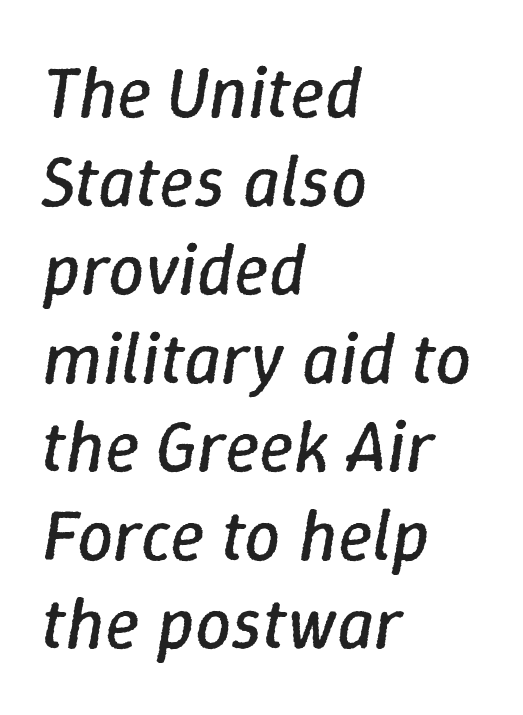
The image shows 72 px regular-weight type, italic (leaning right); set left-aligned, line spacing 1.23x, normal letter spacing, not underlined; low stroke contrast and a medium x-height.
